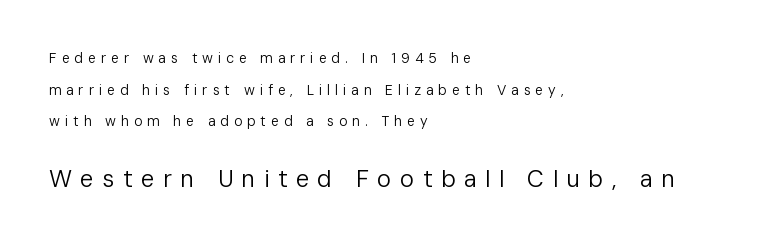
When letters stand straight like this, we call the style roman or upright. The space directly below the letters is spotless. Two sizes are in play, and the larger belongs to the second block. The face used here is rendered with a markedly widened letterfit. Where is the straight margin? On the left.
